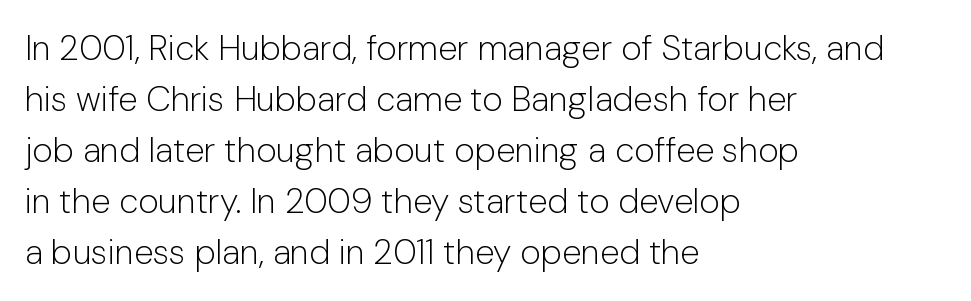
{"serif": "no", "italic": "no", "bold": "no", "weight": "light", "width": "normal", "stroke_contrast": "low", "x_height": "medium", "monospaced": "no", "underline": "no", "align": "left", "line_spacing": "normal", "line_spacing_ratio": 1.46, "letter_spacing": "normal", "letter_spacing_em": 0.0, "glyph_px": 35}
